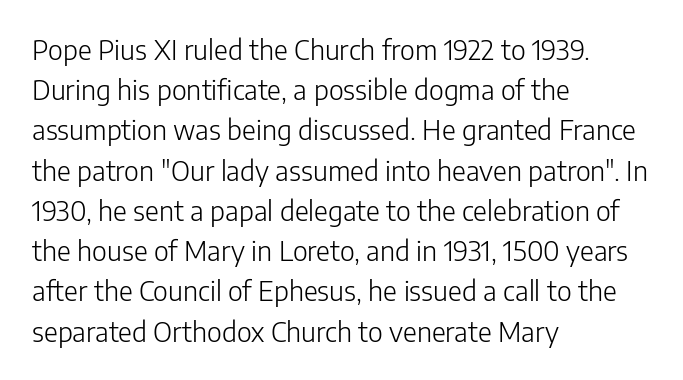
The paragraph shown leans on its left margin. Has an underline been added? It has not. The font's upright variant was chosen for this text. The cut favours lightness, reaching ordinary text weight at its darkest.
